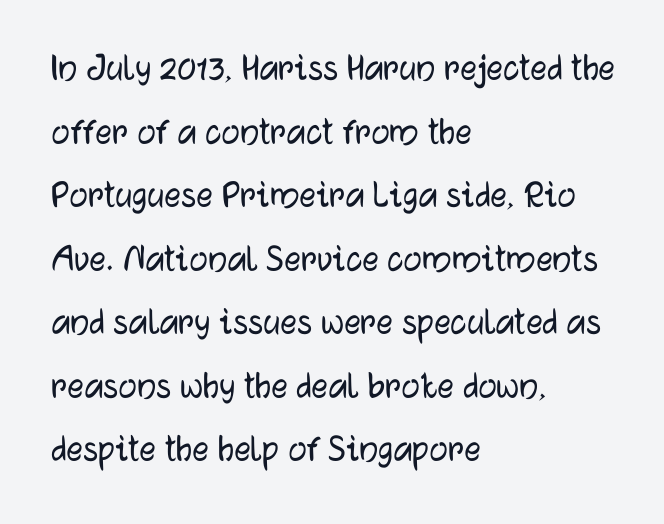
No word sits above an underline. One-word summary of the alignment: left. The gaps between neighbouring characters are ordinary and unremarkable. Horizontal bands of white between lines are of average thickness. The text was rendered using a sans face with plain stroke endings.
